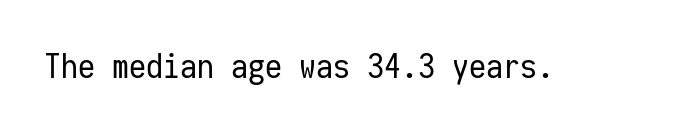
Q: Is the text bold? A: No.
Q: Is the text italic (slanted)? A: No, it is upright.
Q: Is the typeface a serif or a sans-serif typeface? A: Sans-serif.
Q: Is the text underlined? A: No.
Q: Is the spacing between letters normal or unusually wide? A: Normal.
Q: Width (condensed, normal, or wide)? A: Condensed.
Q: Stroke contrast? A: Low.
Q: x-height? A: Medium.
Q: Monospaced? A: Yes.
